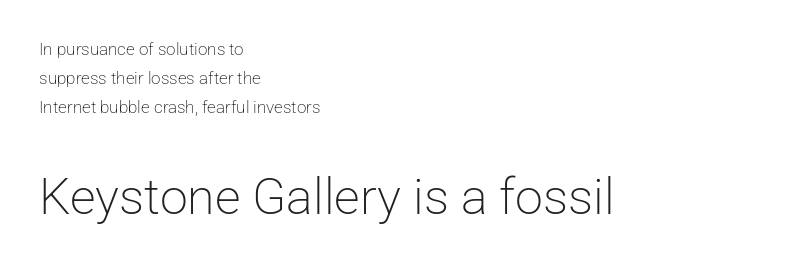
Bare-footed words on every line. Size contrast runs from small at the top to large at the bottom. Proportional: the letters do not fall into vertical columns. Weight class: somewhere from thin through regular. What stands out about the letter spacing? Nothing — it is the standard amount.
